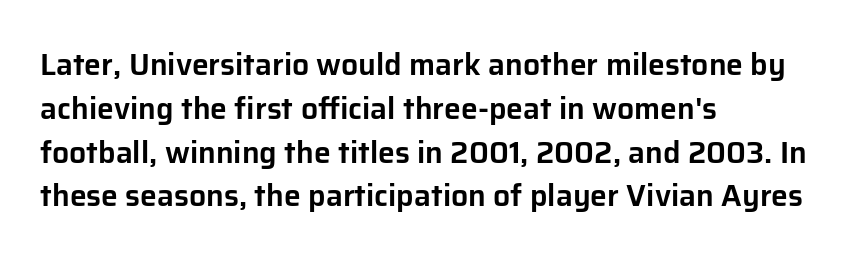
The letterforms sit shoulder to shoulder at normal distance. Is there any slant? The stems are plumb. Each row of text sits above clean, open space. Does the copy run flush right? No — it runs flush left. Regarding leading, the lines here are spaced in the standard way.
